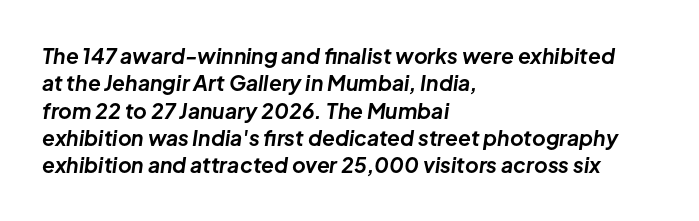
Caption: bold face, heavy strokes. Horizontal bands of white between lines are of average thickness. Here the glyphs are tracked normally, forming tight word shapes. Posture: slanted. A student would call this left alignment; a typographer would say flush left, rag right. Plain, unruled lines of type.
